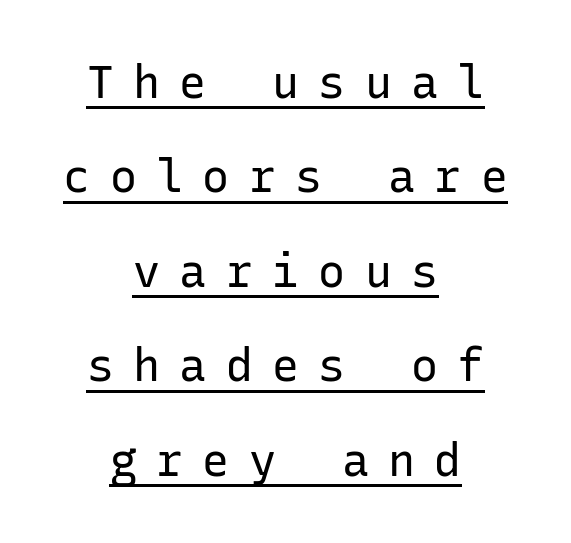
Q: Is the text bold? A: No.
Q: Is the text italic (slanted)? A: No, it is upright.
Q: Is the typeface a serif or a sans-serif typeface? A: Sans-serif.
Q: Is the text underlined? A: Yes.
Q: How is the paragraph aligned? A: Centered.
Q: Is the spacing between letters normal or unusually wide? A: Unusually wide.
Q: Is the spacing between lines tight, normal or loose? A: Loose.
Q: Width (condensed, normal, or wide)? A: Normal.
Q: Stroke contrast? A: Low.
Q: x-height? A: Medium.
Q: Monospaced? A: Yes.
